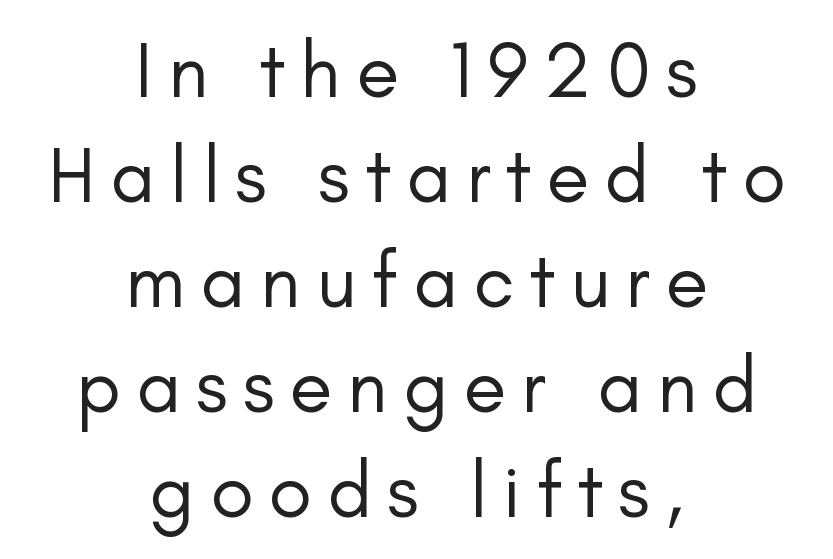
Q: Is the text bold? A: No.
Q: Is the text italic (slanted)? A: No, it is upright.
Q: Is the typeface a serif or a sans-serif typeface? A: Sans-serif.
Q: Is the text underlined? A: No.
Q: How is the paragraph aligned? A: Centered.
Q: Is the spacing between lines tight, normal or loose? A: Normal.
Q: Width (condensed, normal, or wide)? A: Normal.
Q: Stroke contrast? A: Low.
Q: x-height? A: Small.
Q: Monospaced? A: No.
